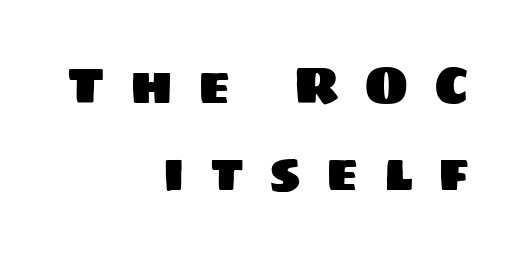
{"serif": "no", "width": "normal", "stroke_contrast": "low", "x_height": "large", "monospaced": "no", "underline": "no", "align": "right", "line_spacing": "normal", "line_spacing_ratio": 1.68, "letter_spacing": "wide", "letter_spacing_em": 0.48, "glyph_px": 52}
